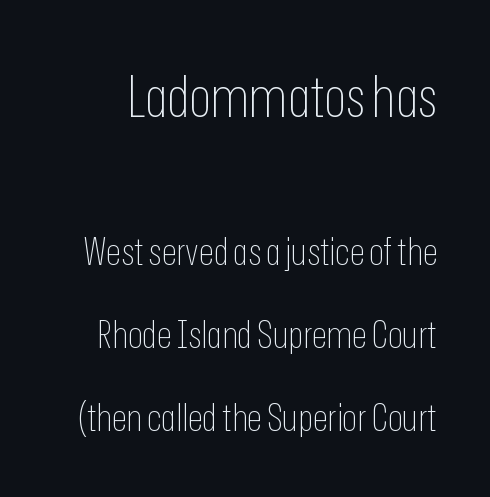
{"serif": "no", "italic": "no", "bold": "no", "weight": "thin", "width": "condensed", "stroke_contrast": "low", "x_height": "medium", "monospaced": "no", "underline": "no", "line_spacing": "loose", "line_spacing_ratio": 2.12, "letter_spacing": "normal", "letter_spacing_em": 0.0, "larger_block": "first", "size_ratio": 1.49, "glyph_px": 58}
